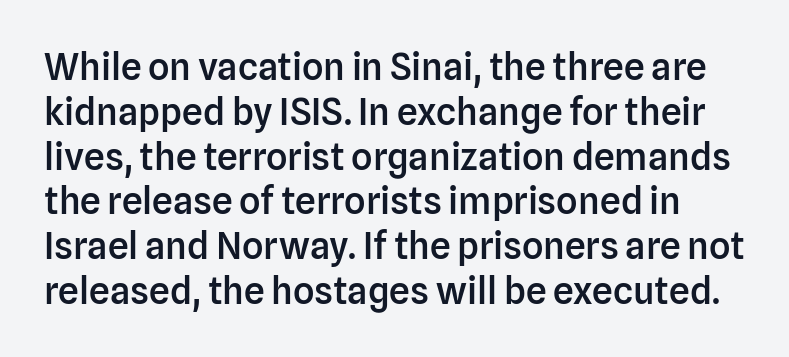
{"serif": "no", "italic": "no", "bold": "semi", "weight": "semibold", "width": "normal", "stroke_contrast": "low", "x_height": "medium", "monospaced": "no", "underline": "no", "line_spacing_ratio": 1.21, "letter_spacing": "normal", "letter_spacing_em": 0.0, "glyph_px": 37}
